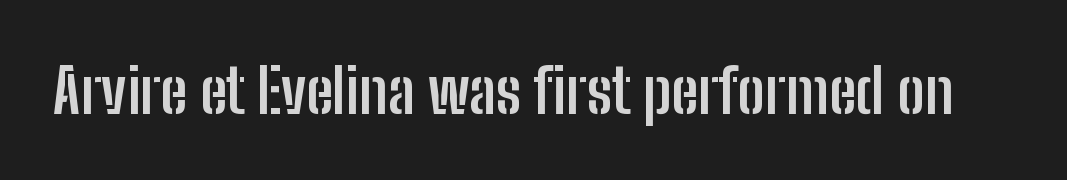
The image shows 61 px semibold, condensed sans-serif type, upright; set normal letter spacing, not underlined; low stroke contrast and a medium x-height.
